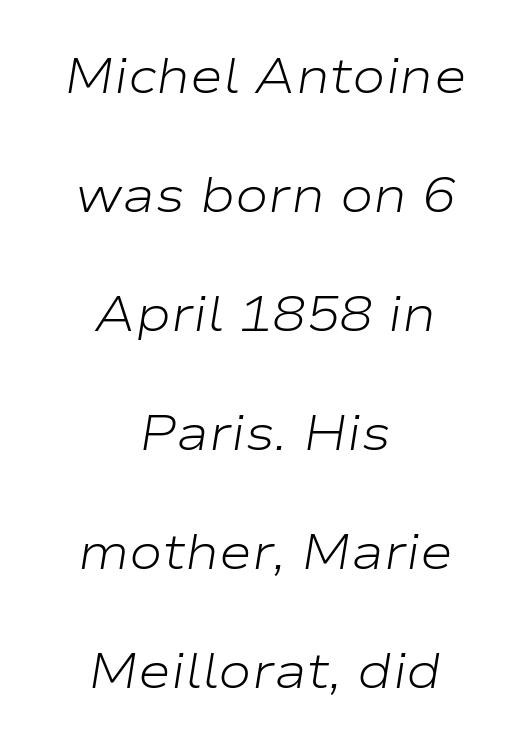
Counters stay open thanks to moderate or lighter strokes. In terms of posture, this sample is oblique. The specimen omits any rule beneath the text block's lines. These lines are rendered in a variable-pitch font. The typesetter chose a symmetrical, centered arrangement here. This rendering leaves character spacing at its baseline value.
